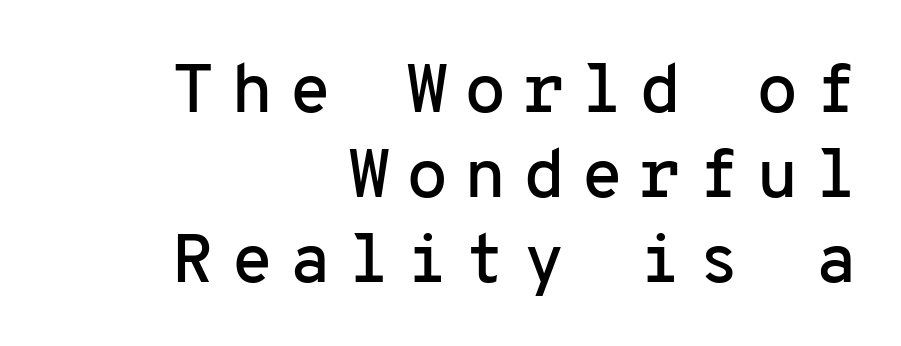
The typeface chosen for these lines omits serifs. Each row of text sits above clean, open space. You could count columns in this text — the font is strictly monospaced. Rendered with straight, roman letterforms.
